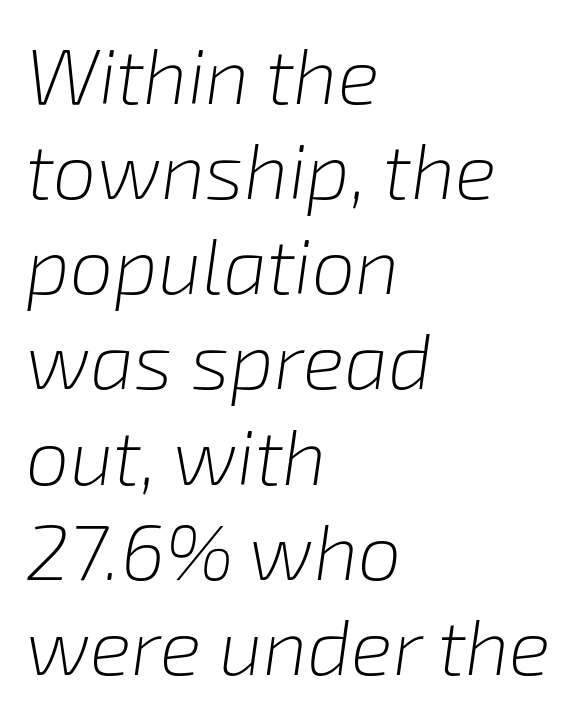
{"italic": "yes", "lean": "right", "slant_degrees": 8, "bold": "no", "weight": "light", "width": "normal", "stroke_contrast": "low", "x_height": "medium", "monospaced": "no", "underline": "no", "align": "left", "line_spacing_ratio": 1.22, "letter_spacing": "normal", "letter_spacing_em": 0.0, "glyph_px": 78}
